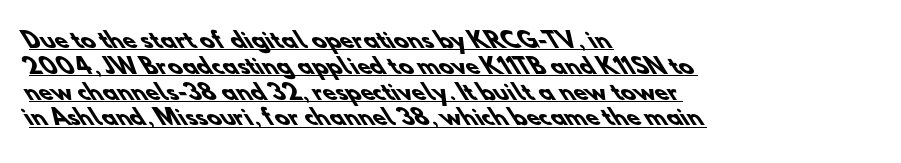
The image shows 21 px bold type; set left-aligned, line spacing 1.23x, normal letter spacing, underlined.
